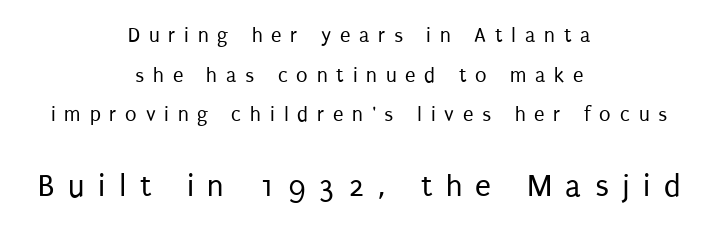
The image shows 32 px regular-weight, condensed sans-serif type, upright; set centered, line spacing 1.89x, unusually wide letter spacing (+0.42 em), not underlined; the second (bottom) block is 1.52x larger; low stroke contrast and a large x-height.
